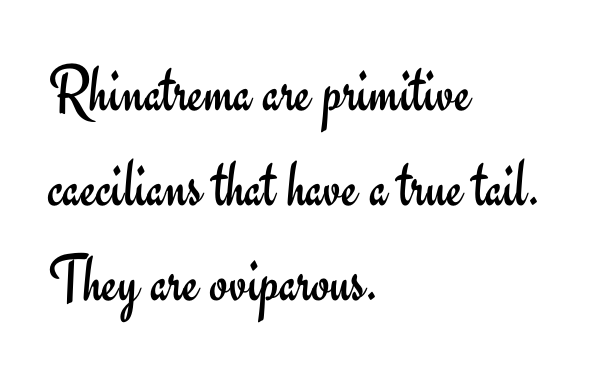
The image shows 67 px regular-weight sans-serif type; set left-aligned, normal line spacing (1.42x), normal letter spacing, not underlined; low stroke contrast and a small x-height.
